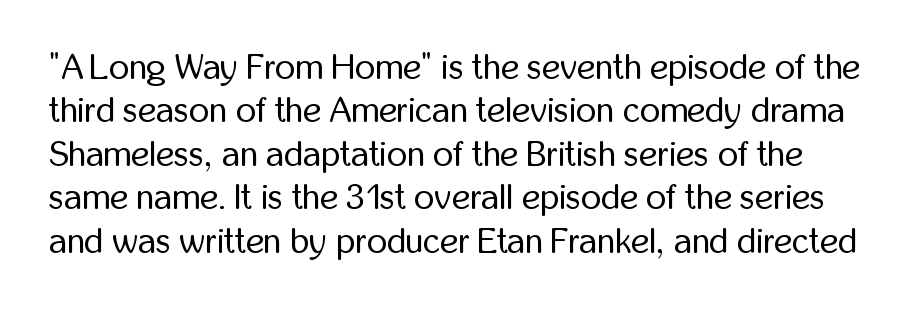
{"serif": "no", "italic": "no", "bold": "no", "weight": "regular", "width": "condensed", "stroke_contrast": "low", "x_height": "medium", "monospaced": "no", "underline": "no", "line_spacing_ratio": 1.24, "letter_spacing": "normal", "letter_spacing_em": 0.0, "glyph_px": 35}
